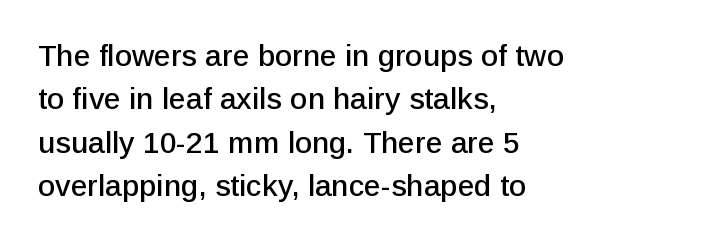
Q: Is the text italic (slanted)? A: No, it is upright.
Q: Is the typeface a serif or a sans-serif typeface? A: Sans-serif.
Q: Is the text underlined? A: No.
Q: How is the paragraph aligned? A: Left-aligned.
Q: Is the spacing between letters normal or unusually wide? A: Normal.
Q: Is the spacing between lines tight, normal or loose? A: Normal.
Q: Width (condensed, normal, or wide)? A: Normal.
Q: Stroke contrast? A: Low.
Q: x-height? A: Medium.
Q: Monospaced? A: No.
